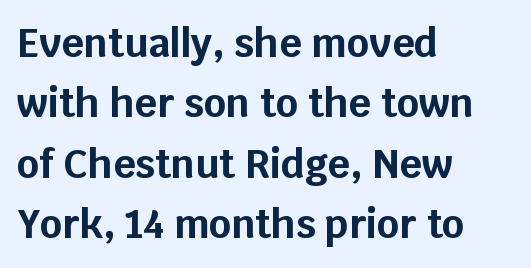
The horizontal fit of the characters is conventional and even. Its strokes are broad and dark, the hallmark of bold type. You could not count columns in this text — the font is proportionally spaced. Reading down the column, the eye jumps a familiar distance to each next line. The string is rendered with underlining switched off.
